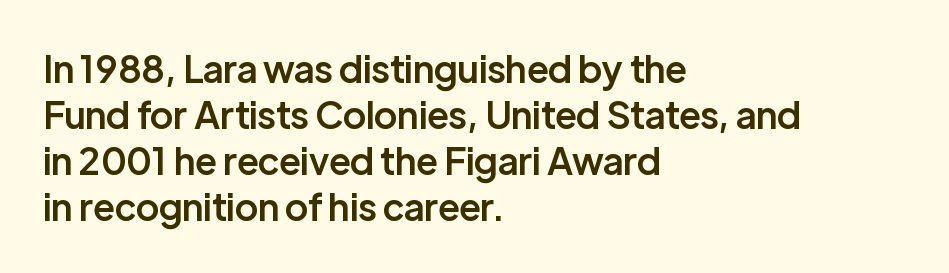
Beneath every word, the page is bare. The type family on display is of the sans-serif kind. Designer's note — italics off, roman on. Each letter keeps its own natural width here, so spacing adapts to shape.
